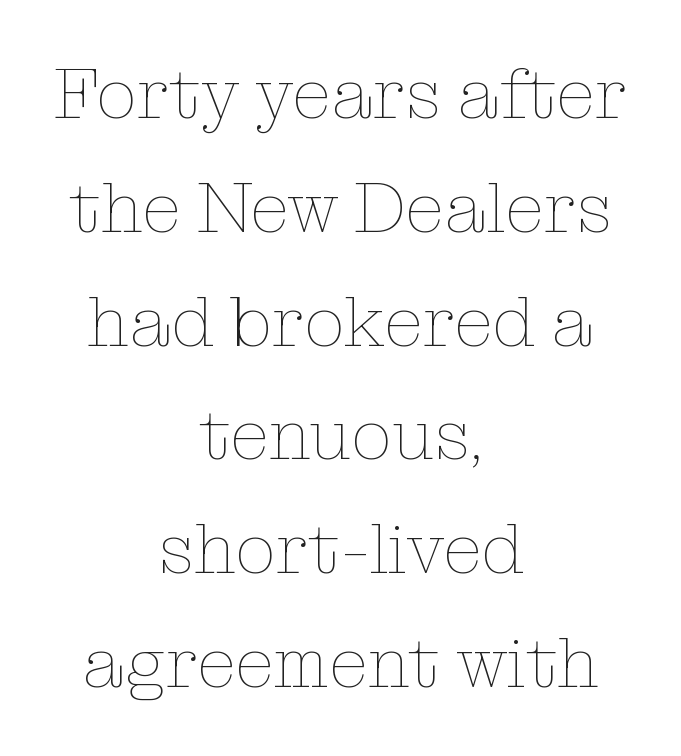
Quick note: interline space is typical. The typeface has the unassuming heft of standard copy or less. Honestly, the letter spacing is just normal — you wouldn't notice it. Italic? Not at all — the glyphs are vertical. Bare-footed words on every line.
